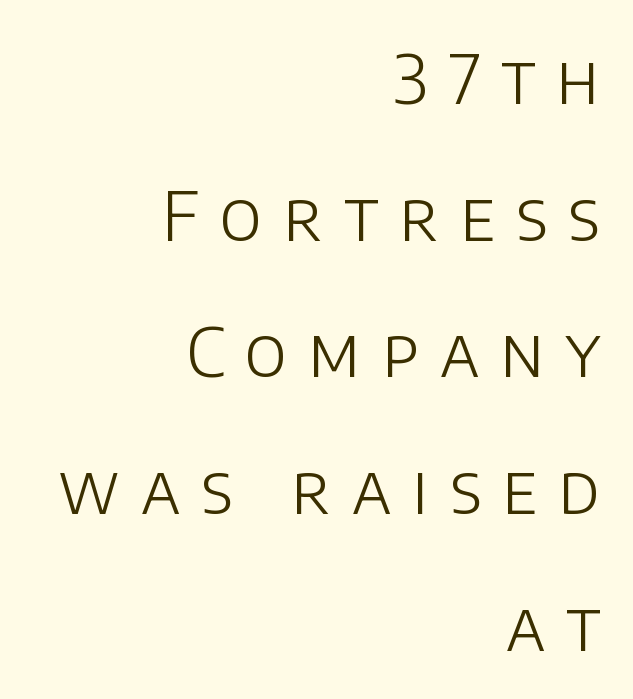
The image shows 68 px light sans-serif type, upright; set right-aligned, loose line spacing (2.01x), unusually wide letter spacing (+0.31 em), not underlined; low stroke contrast and a large x-height.
